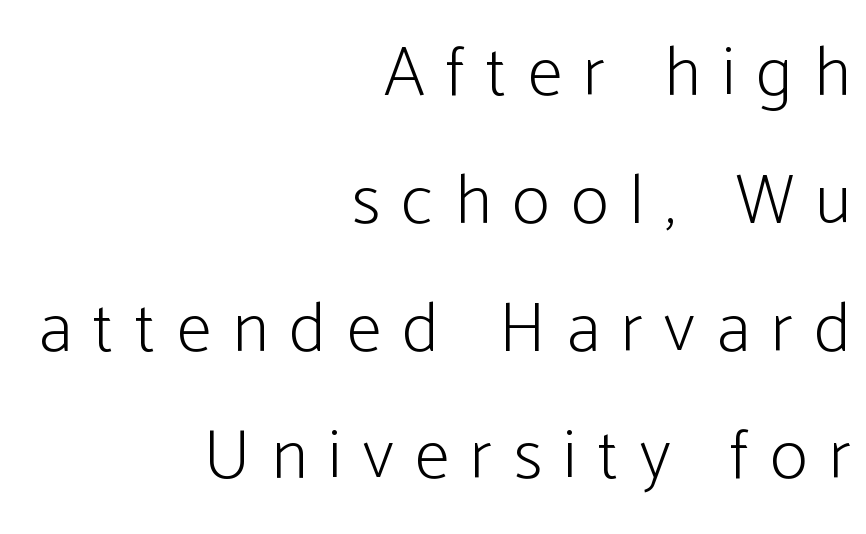
{"serif": "no", "italic": "no", "bold": "no", "weight": "light", "width": "condensed", "stroke_contrast": "low", "x_height": "medium", "monospaced": "no", "underline": "no", "align": "right", "line_spacing_ratio": 1.8, "letter_spacing": "wide", "letter_spacing_em": 0.3, "glyph_px": 71}
